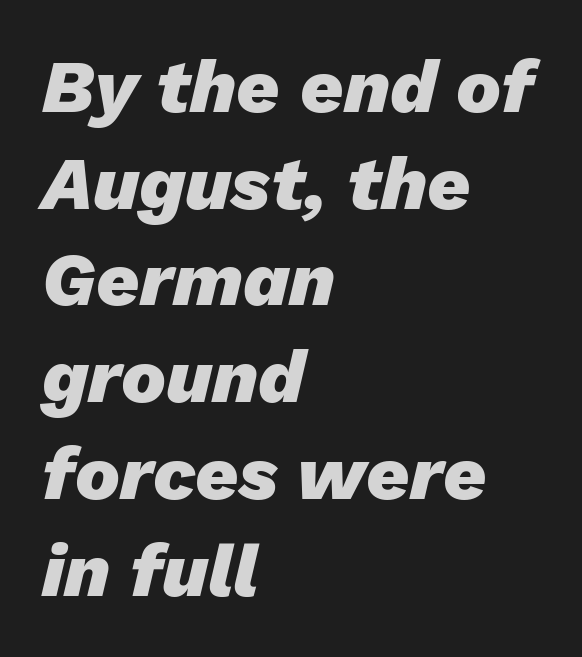
{"italic": "yes", "lean": "right", "slant_degrees": 13, "bold": "yes", "weight": "heavy", "width": "normal", "stroke_contrast": "low", "x_height": "medium", "monospaced": "no", "underline": "no", "align": "left", "line_spacing": "normal", "line_spacing_ratio": 1.29, "letter_spacing": "normal", "letter_spacing_em": 0.0, "glyph_px": 75}
